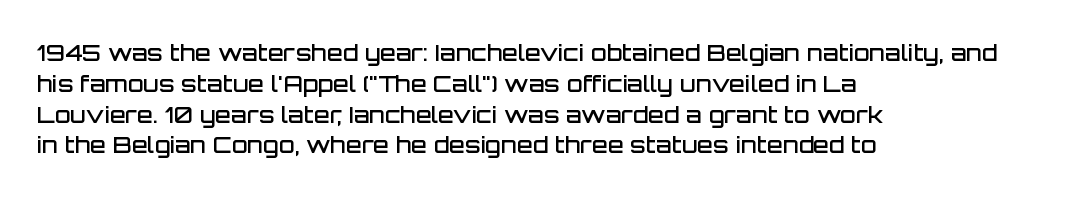
{"italic": "no", "bold": "semi", "underline": "no", "align": "left", "line_spacing": "normal", "line_spacing_ratio": 1.34, "letter_spacing": "normal", "letter_spacing_em": 0.0, "glyph_px": 23}
